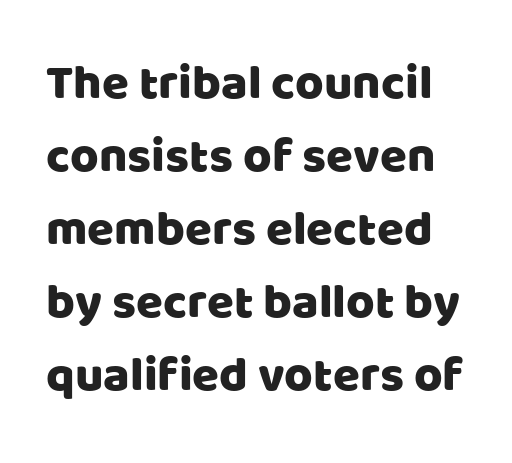
{"serif": "no", "italic": "no", "width": "normal", "stroke_contrast": "low", "x_height": "large", "monospaced": "no", "underline": "no", "line_spacing": "normal", "line_spacing_ratio": 1.49, "letter_spacing": "normal", "letter_spacing_em": 0.0, "glyph_px": 49}
